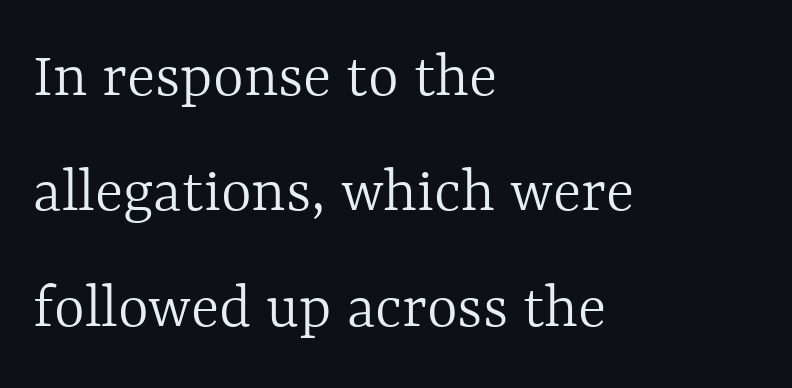
The image shows 66 px light type, upright; set left-aligned, line spacing 1.75x, normal letter spacing, not underlined; a medium x-height.
